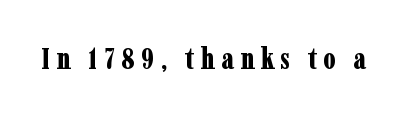
{"serif": "yes", "italic": "no", "bold": "yes", "weight": "bold", "width": "condensed", "stroke_contrast": "low", "x_height": "medium", "monospaced": "no", "underline": "no", "letter_spacing": "wide", "letter_spacing_em": 0.21, "glyph_px": 29}
